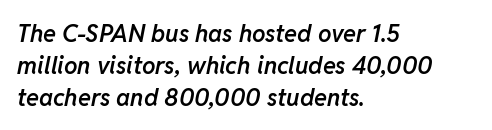
There's an unmistakable incline to the writing here. Baseline-to-baseline distance is the conventional proportion of letter height. Inter-character spacing is left at the font's built-in metrics. The space beneath each line is pristine and unruled. Notice how the passage keeps a crisp vertical edge on the left only.
